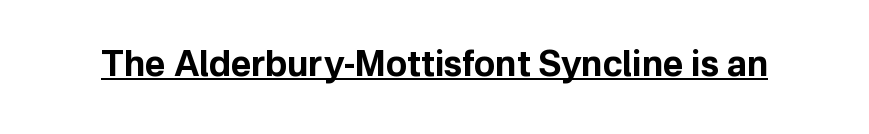
{"serif": "no", "italic": "no", "bold": "yes", "weight": "bold", "width": "normal", "stroke_contrast": "low", "x_height": "medium", "monospaced": "no", "underline": "yes", "letter_spacing": "normal", "letter_spacing_em": 0.0, "glyph_px": 35}
